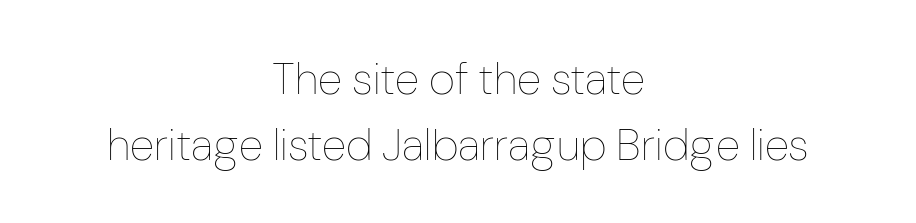
Q: Is the text bold? A: No.
Q: Is the text italic (slanted)? A: No, it is upright.
Q: Is the text underlined? A: No.
Q: How is the paragraph aligned? A: Centered.
Q: Is the spacing between letters normal or unusually wide? A: Normal.
Q: Is the spacing between lines tight, normal or loose? A: Normal.
Q: Width (condensed, normal, or wide)? A: Condensed.
Q: Stroke contrast? A: Low.
Q: x-height? A: Medium.
Q: Monospaced? A: No.
